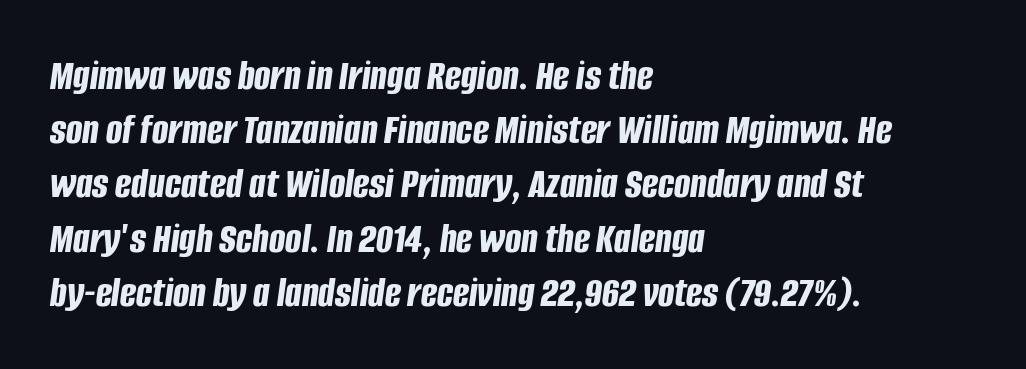
All the whitespace from short lines collects on the right. Whoever set this chose a conventional vertical rhythm. The horizontal fit of the characters is conventional and even. Characters are canted at an angle relative to the baseline's perpendicular. A full-strength bold gives these letters their thick strokes. The rendering uses natural spacing where letterforms have individual widths.
